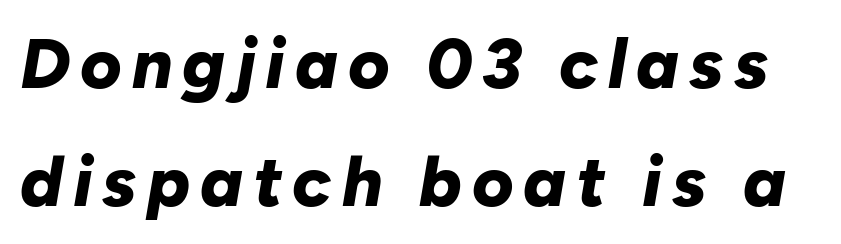
The image shows 71 px bold type, italic (leaning right); set normal line spacing (1.66x), not underlined; low stroke contrast and a medium x-height.
